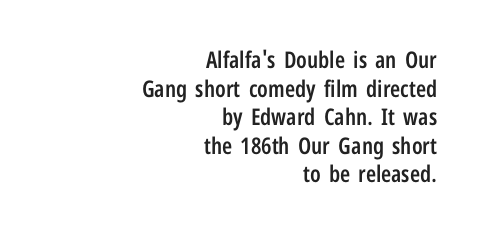
Unlike italic type, these characters show no tilt at all. Rule under the text: the space is simply empty. These lines keep a tight, regular rhythm from letter to letter. Is the block centered? No — it sits flush against the right margin.
